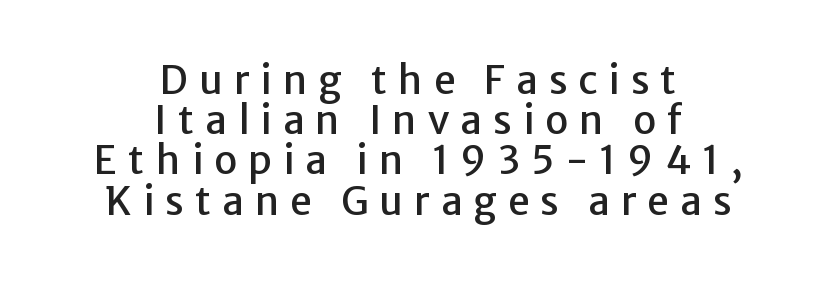
{"serif": "no", "italic": "no", "width": "normal", "stroke_contrast": "low", "x_height": "medium", "monospaced": "no", "underline": "no", "align": "center", "line_spacing": "tight", "line_spacing_ratio": 1.03, "letter_spacing": "wide", "letter_spacing_em": 0.28, "glyph_px": 39}
